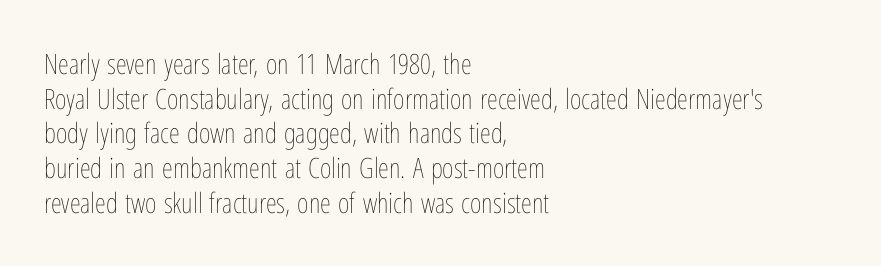
Q: Is the text bold? A: No.
Q: Is the text italic (slanted)? A: No, it is upright.
Q: Is the text underlined? A: No.
Q: How is the paragraph aligned? A: Left-aligned.
Q: Is the spacing between letters normal or unusually wide? A: Normal.
Q: Width (condensed, normal, or wide)? A: Condensed.
Q: Stroke contrast? A: Low.
Q: x-height? A: Medium.
Q: Monospaced? A: No.
